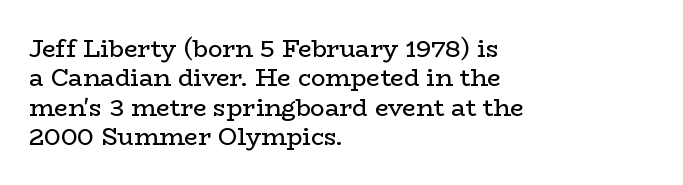
{"italic": "no", "bold": "no", "underline": "no", "align": "left", "line_spacing_ratio": 1.22, "letter_spacing": "normal", "letter_spacing_em": 0.0, "glyph_px": 24}
